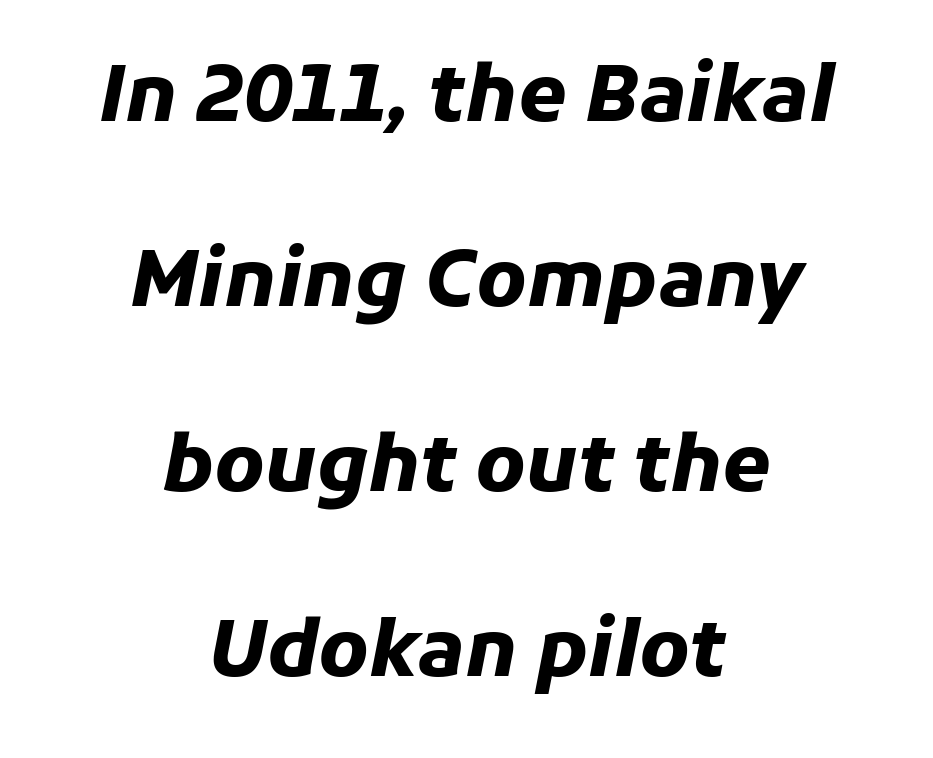
{"italic": "yes", "lean": "right", "slant_degrees": 11, "bold": "yes", "weight": "heavy", "width": "normal", "stroke_contrast": "low", "x_height": "medium", "monospaced": "no", "underline": "no", "align": "center", "line_spacing": "loose", "line_spacing_ratio": 2.37, "letter_spacing": "normal", "letter_spacing_em": 0.0, "glyph_px": 78}
